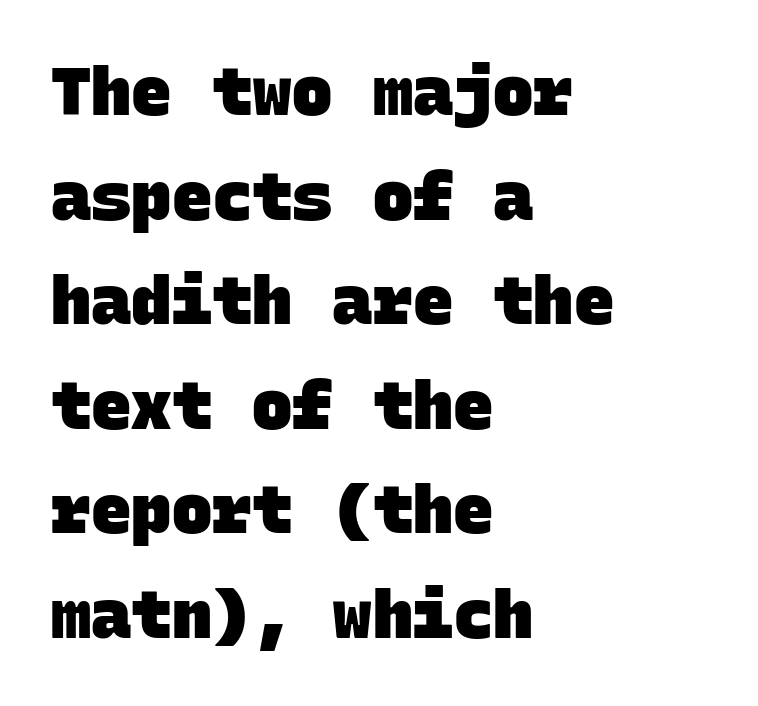
Q: Is the text bold? A: Yes.
Q: Is the typeface a serif or a sans-serif typeface? A: Sans-serif.
Q: Is the text underlined? A: No.
Q: How is the paragraph aligned? A: Left-aligned.
Q: Is the spacing between letters normal or unusually wide? A: Normal.
Q: Is the spacing between lines tight, normal or loose? A: Normal.
Q: Width (condensed, normal, or wide)? A: Normal.
Q: Stroke contrast? A: Low.
Q: x-height? A: Large.
Q: Monospaced? A: Yes.
